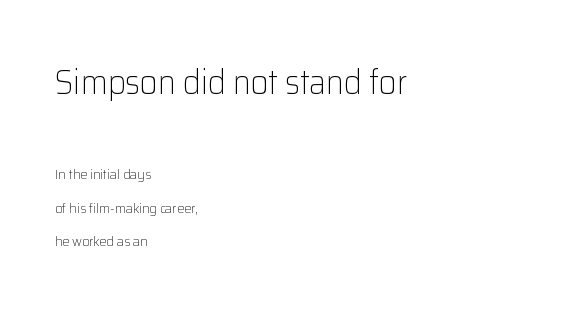
Q: Is the text bold? A: No.
Q: Is the text italic (slanted)? A: No, it is upright.
Q: Is the typeface a serif or a sans-serif typeface? A: Sans-serif.
Q: Is the text underlined? A: No.
Q: How is the paragraph aligned? A: Left-aligned.
Q: Is the spacing between letters normal or unusually wide? A: Normal.
Q: Is the spacing between lines tight, normal or loose? A: Loose.
Q: Which block of text is set in a larger size, the first (top) or the second (bottom)? A: The first (top) one.
Q: Width (condensed, normal, or wide)? A: Normal.
Q: Stroke contrast? A: Low.
Q: x-height? A: Medium.
Q: Monospaced? A: No.
